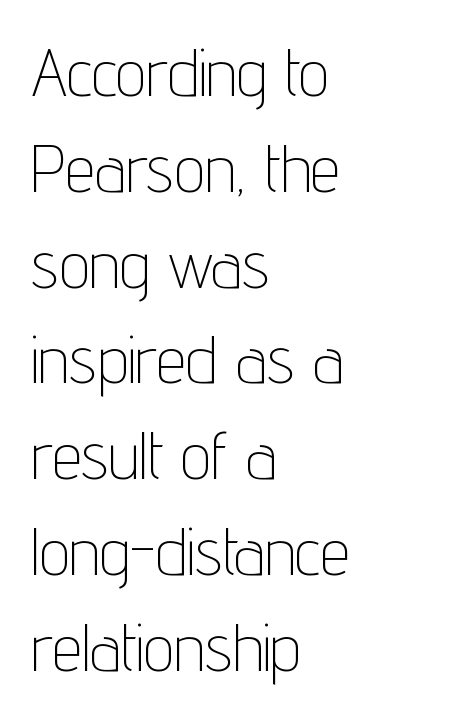
Q: Is the text bold? A: No.
Q: Is the text italic (slanted)? A: No, it is upright.
Q: Is the typeface a serif or a sans-serif typeface? A: Sans-serif.
Q: Is the text underlined? A: No.
Q: How is the paragraph aligned? A: Left-aligned.
Q: Is the spacing between letters normal or unusually wide? A: Normal.
Q: Is the spacing between lines tight, normal or loose? A: Normal.
Q: Width (condensed, normal, or wide)? A: Condensed.
Q: Stroke contrast? A: Low.
Q: x-height? A: Medium.
Q: Monospaced? A: No.
